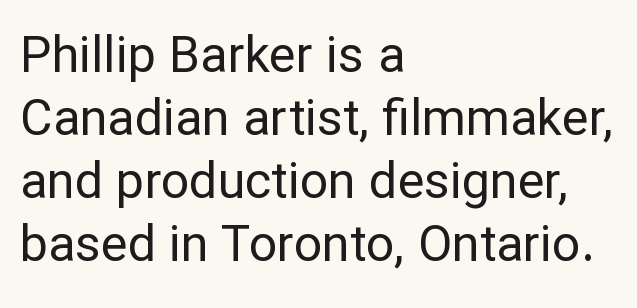
Summary of weight: not heavy and not bold. The letters carry no serifs — their stems end cleanly without finishing strokes. The rendering uses a moderate line-height, typical for paragraphs. Reading down the block, your eye returns to a fixed left position each line. The zone under the glyphs is completely vacant.
